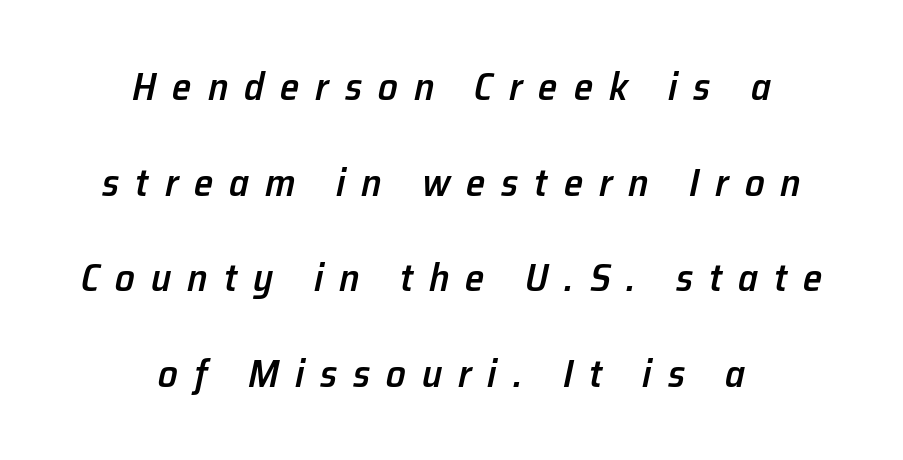
The image shows 39 px semibold type, italic (leaning right); set centered, loose line spacing (2.45x), unusually wide letter spacing (+0.41 em), not underlined; low stroke contrast and a medium x-height.
